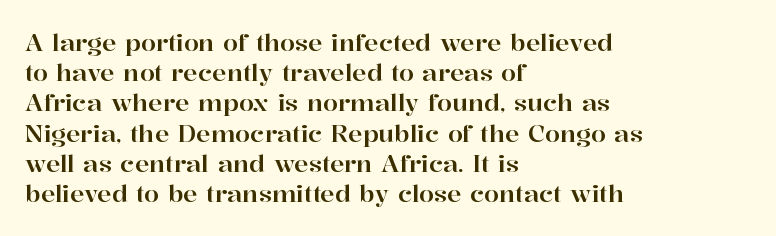
Leading: standard. Ascenders rise straight up at ninety degrees. The text block is weighted toward the left margin, trailing off unevenly rightward. Default kerning and tracking; the words read as compact shapes. Underlining? Definitely not there.
